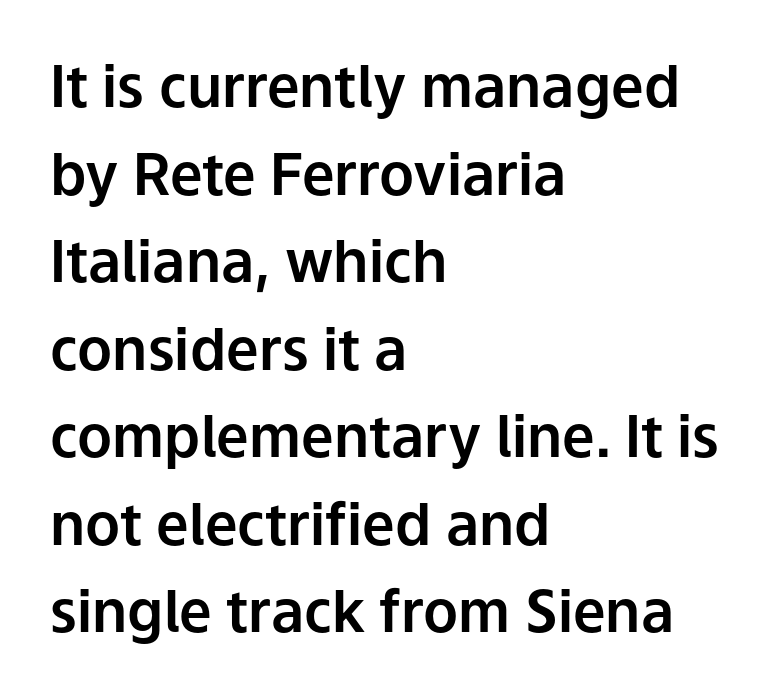
Spacing between characters is what you'd get straight out of the box. This sample keeps an unexceptional amount of space between lines. Here the designer chose a conventional face with non-uniform glyph widths. Each row of text sits above clean, open space. A roman cut, with each character standing at attention. Leftover space on each line is placed entirely after the last word.
